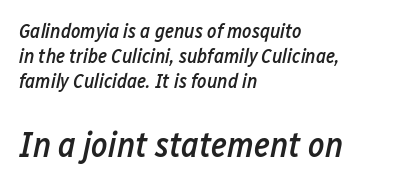
Q: Is the text bold? A: Semi-bold.
Q: Is the text italic (slanted)? A: Yes, it leans right by about 12 degrees.
Q: Is the text underlined? A: No.
Q: How is the paragraph aligned? A: Left-aligned.
Q: Is the spacing between letters normal or unusually wide? A: Normal.
Q: Is the spacing between lines tight, normal or loose? A: Normal.
Q: Which block of text is set in a larger size, the first (top) or the second (bottom)? A: The second (bottom) one.
Q: Width (condensed, normal, or wide)? A: Condensed.
Q: Stroke contrast? A: Low.
Q: x-height? A: Medium.
Q: Monospaced? A: No.
